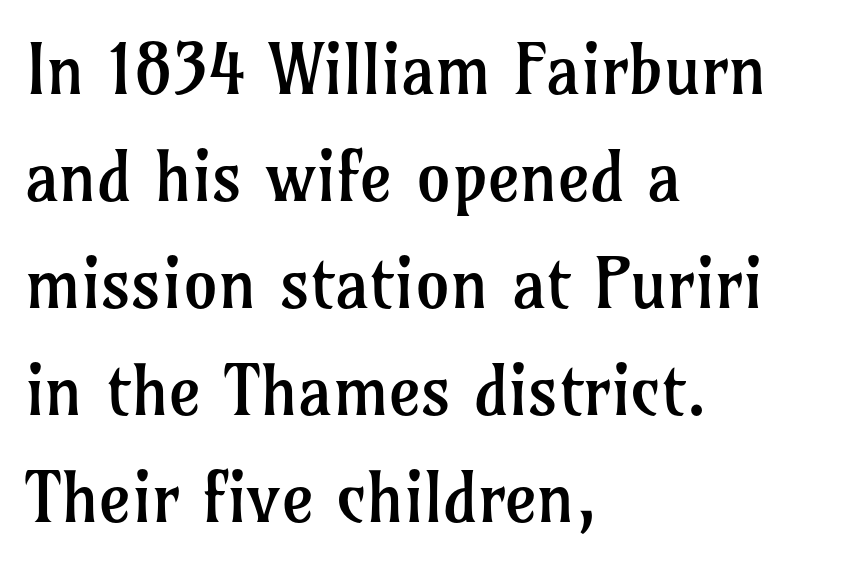
Successive baselines arrive at the customary interval. Character widths vary here, with narrow letters taking less room than wide ones. The rag falls on the right side of this text block. The string is rendered with underlining switched off.
